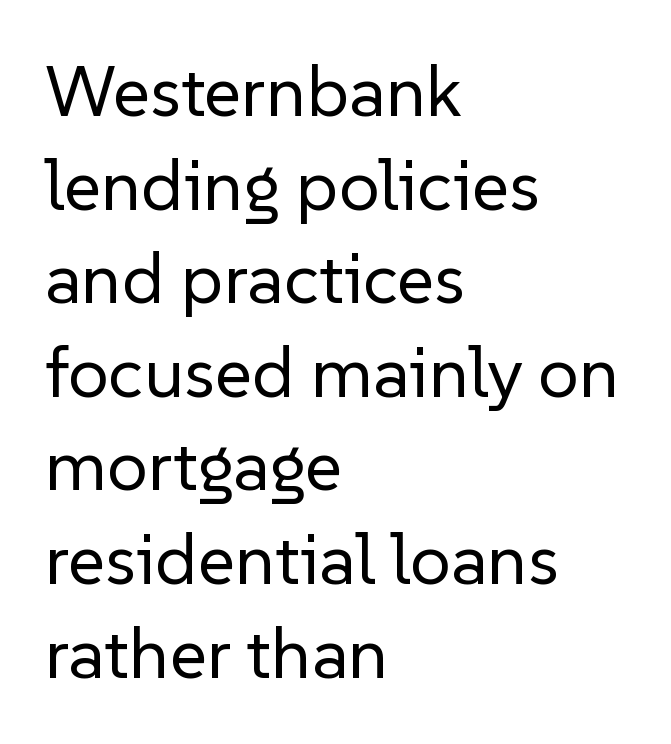
{"serif": "no", "italic": "no", "bold": "no", "weight": "regular", "width": "normal", "stroke_contrast": "low", "x_height": "medium", "monospaced": "no", "underline": "no", "align": "left", "line_spacing": "normal", "line_spacing_ratio": 1.3, "letter_spacing": "normal", "letter_spacing_em": 0.0, "glyph_px": 72}
